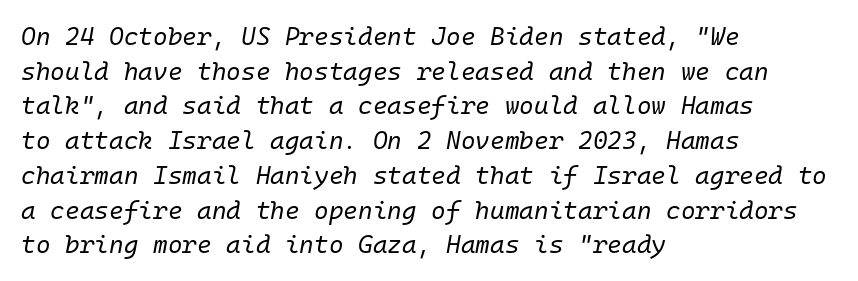
{"italic": "yes", "lean": "right", "slant_degrees": 10, "bold": "no", "underline": "no", "align": "left", "line_spacing": "normal", "line_spacing_ratio": 1.39, "letter_spacing": "normal", "letter_spacing_em": 0.0, "glyph_px": 25}
